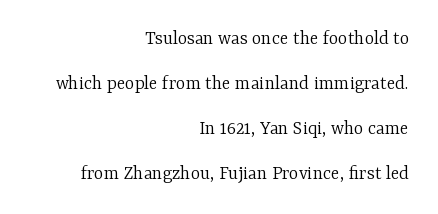
The image shows 20 px text type, upright; set right-aligned, loose line spacing (2.25x), normal letter spacing, not underlined.
